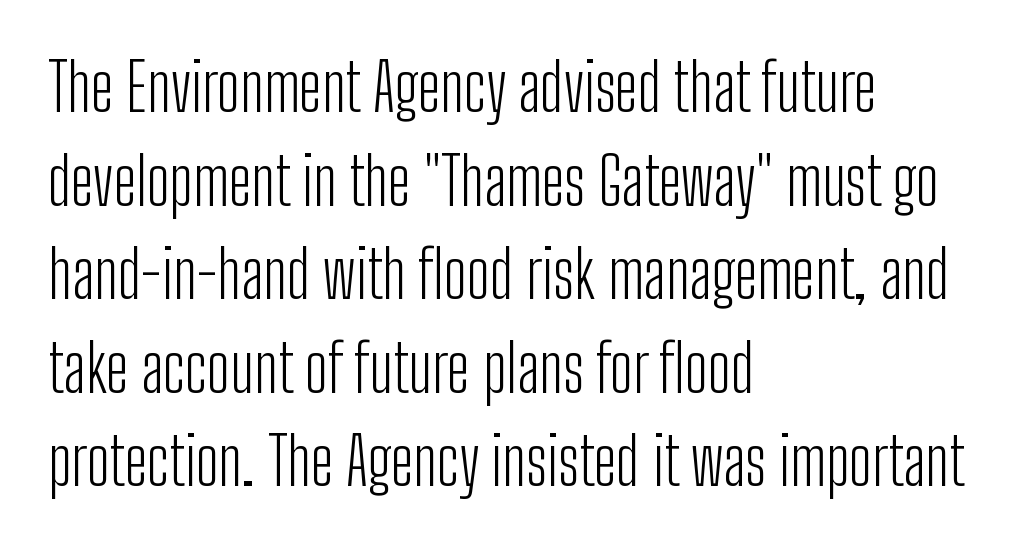
Q: Is the text bold? A: No.
Q: Is the text italic (slanted)? A: No, it is upright.
Q: Is the typeface a serif or a sans-serif typeface? A: Sans-serif.
Q: Is the text underlined? A: No.
Q: How is the paragraph aligned? A: Left-aligned.
Q: Is the spacing between letters normal or unusually wide? A: Normal.
Q: Is the spacing between lines tight, normal or loose? A: Normal.
Q: Width (condensed, normal, or wide)? A: Condensed.
Q: Stroke contrast? A: Low.
Q: x-height? A: Medium.
Q: Monospaced? A: No.
